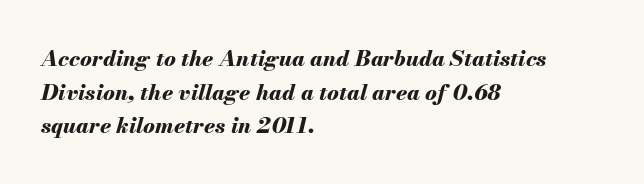
Layout note: lines flush left. Decoration check: the copy has no underline. Every character sits at an angle, as italics do. What weight is shown? A full bold with thick strokes. What's the leading like? Ordinary, nothing unusual.
